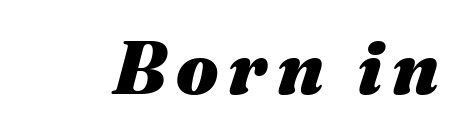
This rendering features lettering with no underline. A typesetter would call this proportional, since set widths differ per character. Look at the stroke-to-counter ratio: heavy, a bold. Observe the lean: these are italic letterforms.
